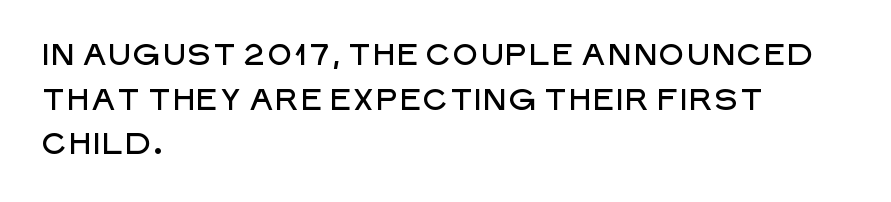
Q: Is the text italic (slanted)? A: No, it is upright.
Q: Is the typeface a serif or a sans-serif typeface? A: Sans-serif.
Q: Is the text underlined? A: No.
Q: How is the paragraph aligned? A: Left-aligned.
Q: Is the spacing between letters normal or unusually wide? A: Normal.
Q: Is the spacing between lines tight, normal or loose? A: Normal.
Q: Width (condensed, normal, or wide)? A: Normal.
Q: Stroke contrast? A: Low.
Q: x-height? A: Large.
Q: Monospaced? A: No.
